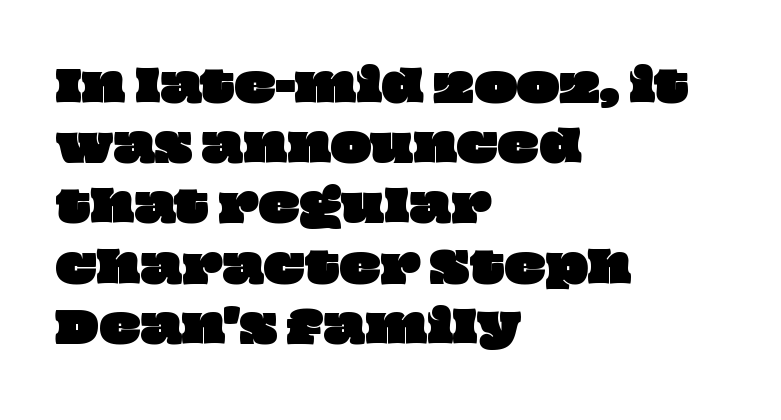
The image shows 43 px wide type; set left-aligned, normal line spacing (1.4x), normal letter spacing, not underlined; low stroke contrast and a large x-height.
